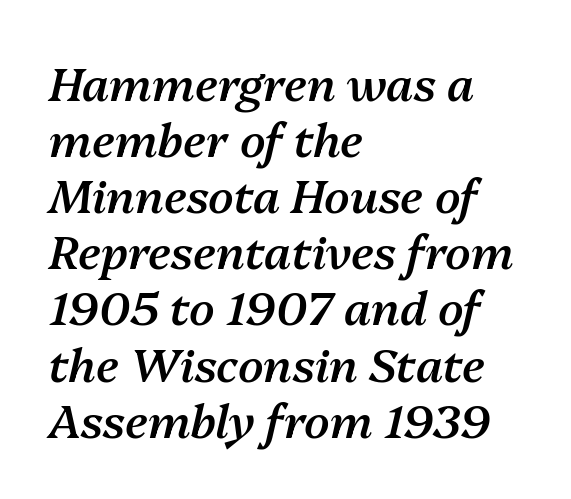
{"italic": "yes", "lean": "right", "slant_degrees": 13, "bold": "semi", "weight": "semibold", "width": "normal", "stroke_contrast": "medium", "x_height": "medium", "monospaced": "no", "underline": "no", "align": "left", "line_spacing_ratio": 1.22, "letter_spacing": "normal", "letter_spacing_em": 0.0, "glyph_px": 46}
